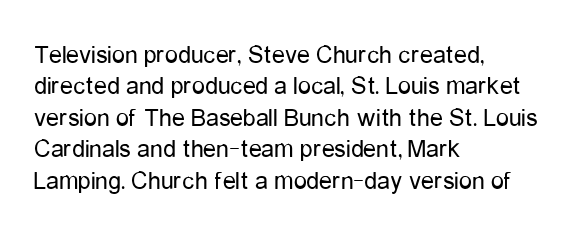
{"italic": "no", "bold": "no", "underline": "no", "align": "left", "line_spacing_ratio": 1.21, "letter_spacing": "normal", "letter_spacing_em": 0.0, "glyph_px": 26}
